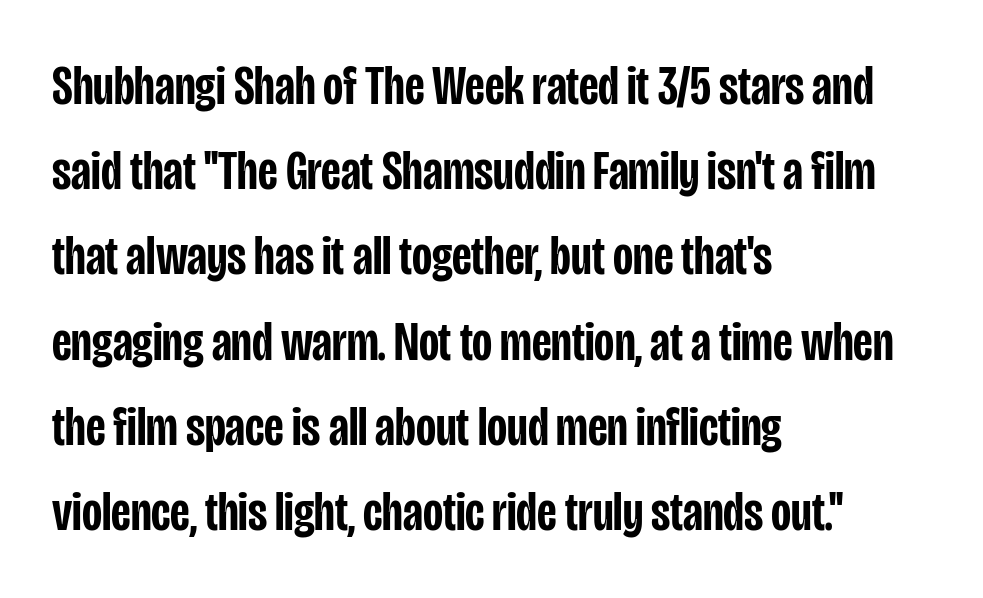
The image shows 55 px semibold, condensed sans-serif type, upright; set left-aligned, normal line spacing (1.55x), normal letter spacing, not underlined; low stroke contrast and a large x-height.
